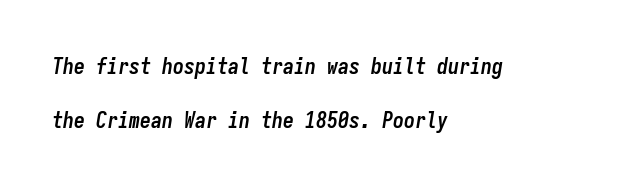
Tracking here is standard; glyphs follow each other at the usual distance. Weight: bold. Horizontal alignment here is leftward, the default for most running prose. Each row of text sits above clean, open space. Regarding leading, the lines here are spaced well apart.
